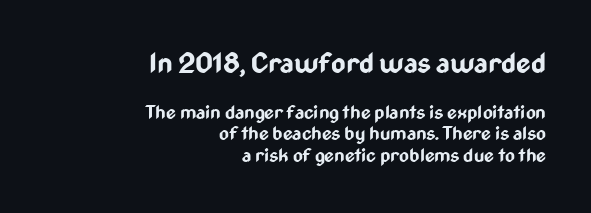
The space between consecutive lines is stingy. The rendering uses natural spacing where letterforms have individual widths. The text was rendered using a sans face with plain stroke endings. The zone under the glyphs is completely vacant.
